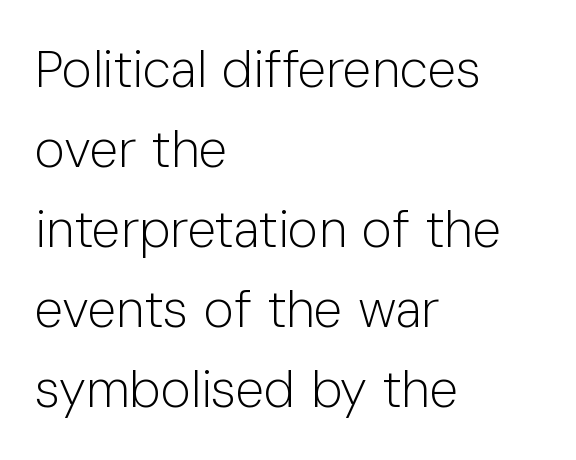
The image shows 52 px light sans-serif type, upright; set left-aligned, normal line spacing (1.54x), normal letter spacing, not underlined; low stroke contrast and a medium x-height.
